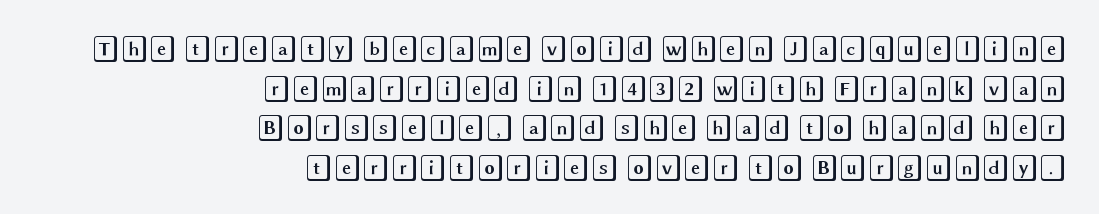
Is the letter spacing exaggerated? No — it looks like the ordinary default. One-word summary of the alignment: right. Does the lettering tilt? It doesn't — this is upright. Bare-footed words on every line. This sample keeps an unexceptional amount of space between lines.
